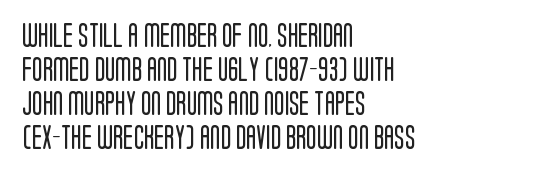
The image shows 24 px text type, upright; set left-aligned, normal line spacing (1.42x), normal letter spacing, not underlined.
